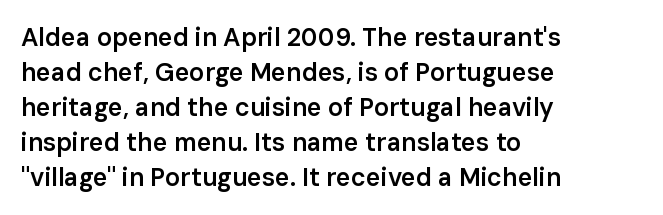
Notice how the passage keeps a crisp vertical edge on the left only. Ordinary non-slanted type is in use. Strokes here are thickened, but only to semibold level. Vertical spacing — default. The glyphs are unaccompanied by any horizontal stroke below them.
